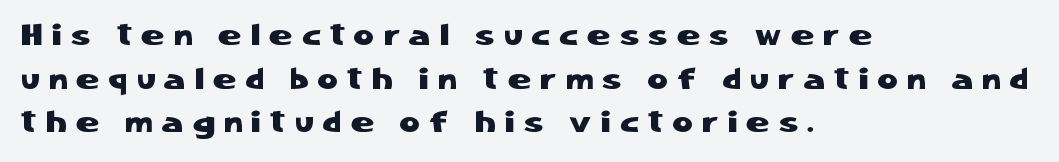
Q: Is the text italic (slanted)? A: No, it is upright.
Q: Is the typeface a serif or a sans-serif typeface? A: Sans-serif.
Q: Is the text underlined? A: No.
Q: How is the paragraph aligned? A: Left-aligned.
Q: Is the spacing between letters normal or unusually wide? A: Unusually wide.
Q: Is the spacing between lines tight, normal or loose? A: Normal.
Q: Width (condensed, normal, or wide)? A: Normal.
Q: Stroke contrast? A: Low.
Q: x-height? A: Medium.
Q: Monospaced? A: No.
